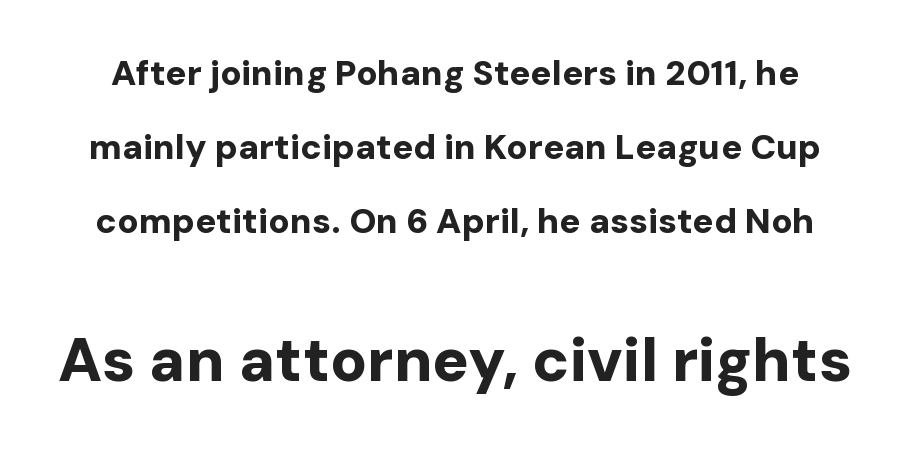
Loosely led — the rows are spread out. Quick note: underline off. The emphasis by scale lands on block number two, below. Short note: letters normally spaced.
